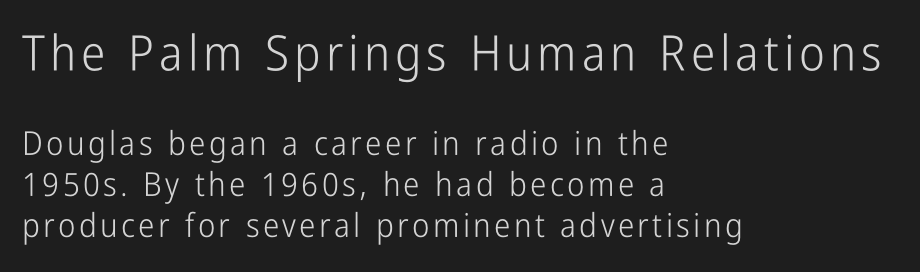
A bare baseline throughout the passage. The font sits on the lighter half of the weight spectrum, regular included. A student would notice the top passage is typeset larger than what follows. This is the regular roman posture of the typeface. Proportional: the letters do not fall into vertical columns.
